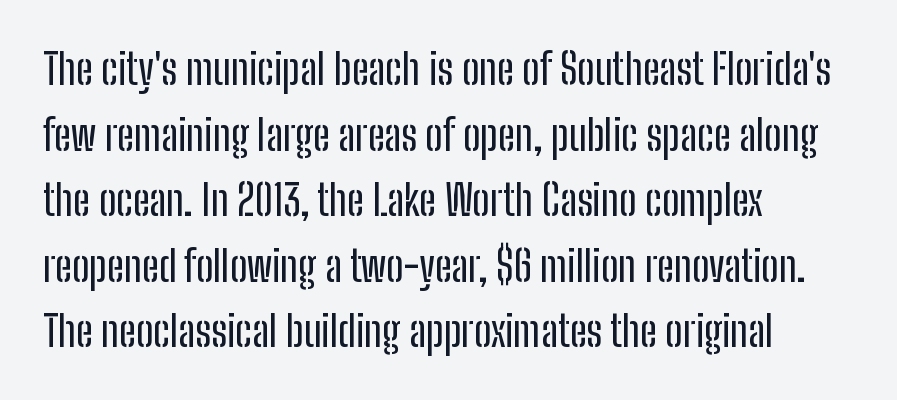
{"serif": "no", "italic": "no", "width": "condensed", "stroke_contrast": "low", "x_height": "medium", "monospaced": "no", "underline": "no", "align": "left", "line_spacing": "normal", "line_spacing_ratio": 1.56, "letter_spacing": "normal", "letter_spacing_em": 0.0, "glyph_px": 42}
